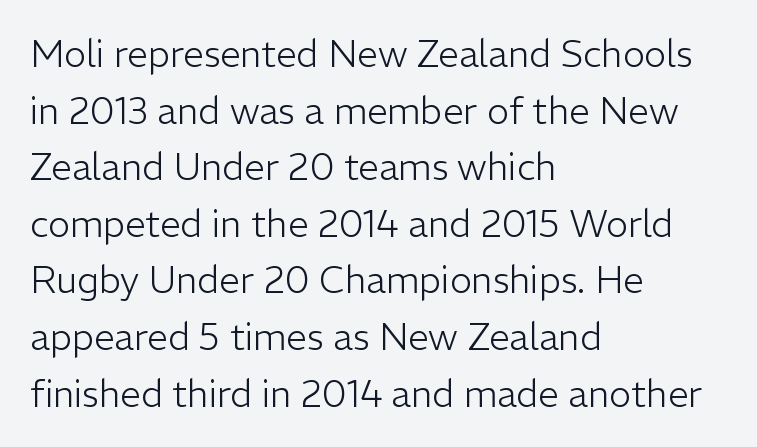
{"serif": "no", "italic": "no", "bold": "no", "weight": "light", "width": "normal", "stroke_contrast": "low", "x_height": "medium", "monospaced": "no", "underline": "no", "align": "left", "line_spacing": "normal", "line_spacing_ratio": 1.53, "letter_spacing": "normal", "letter_spacing_em": 0.0, "glyph_px": 37}
